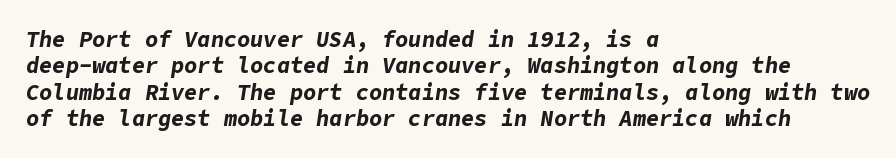
Q: Is the text bold? A: Yes.
Q: Is the text italic (slanted)? A: Yes, it leans right by about 9 degrees.
Q: Is the text underlined? A: No.
Q: How is the paragraph aligned? A: Left-aligned.
Q: Is the spacing between letters normal or unusually wide? A: Normal.
